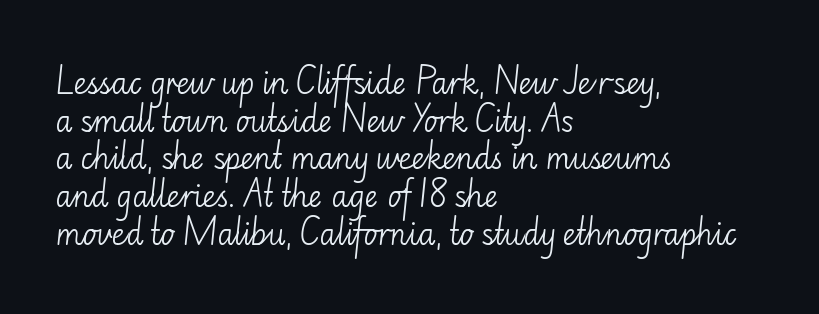
{"serif": "no", "bold": "no", "weight": "light", "width": "normal", "stroke_contrast": "low", "x_height": "small", "monospaced": "no", "underline": "no", "align": "left", "line_spacing": "normal", "line_spacing_ratio": 1.3, "letter_spacing": "normal", "letter_spacing_em": 0.0, "glyph_px": 29}
